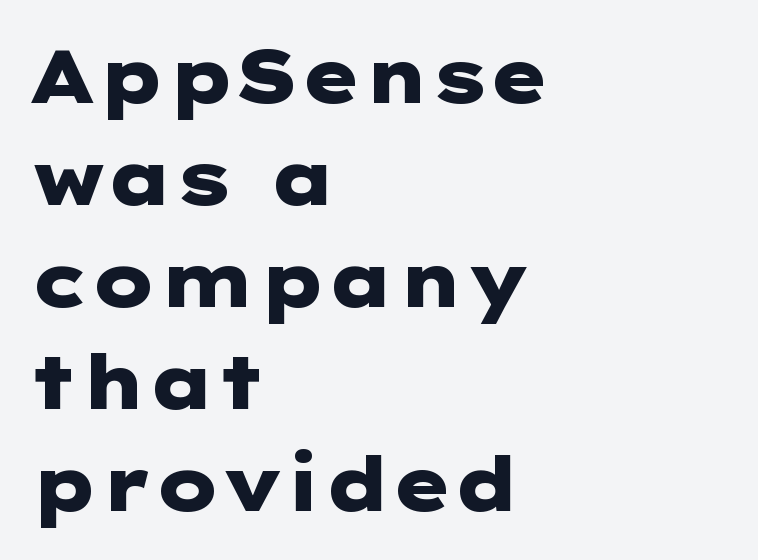
The image shows 74 px heavy, wide sans-serif type, upright; set left-aligned, normal line spacing (1.38x), normal letter spacing, not underlined; low stroke contrast and a medium x-height.
